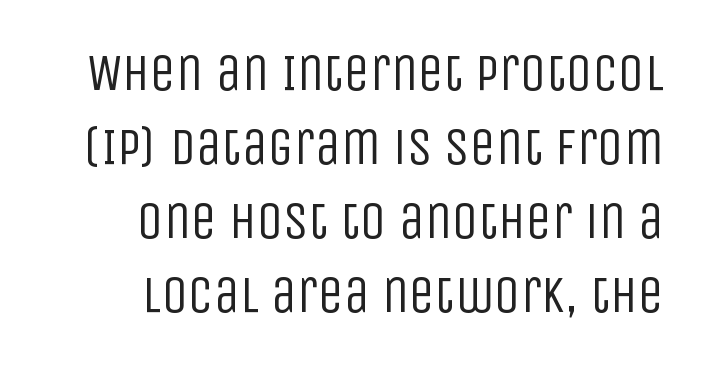
{"serif": "no", "italic": "no", "bold": "no", "weight": "regular", "width": "condensed", "stroke_contrast": "low", "x_height": "large", "monospaced": "no", "underline": "no", "align": "right", "line_spacing": "normal", "line_spacing_ratio": 1.42, "letter_spacing": "normal", "letter_spacing_em": 0.0, "glyph_px": 52}
